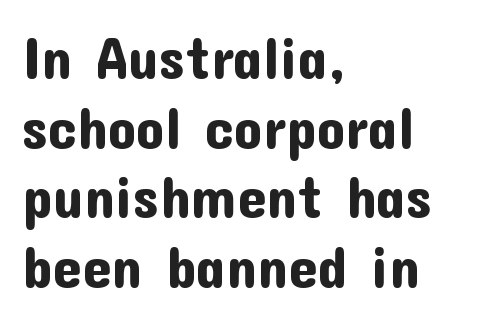
The zone under the glyphs is completely vacant. The passage shown is typed in a proportional face where columns would drift. Nobody touched the tracking dial on this one. Each line starts at the same left margin while the right side varies. Unlike a traditional serif, this face leaves its strokes unadorned. Characters remain perfectly vertical along every line.
